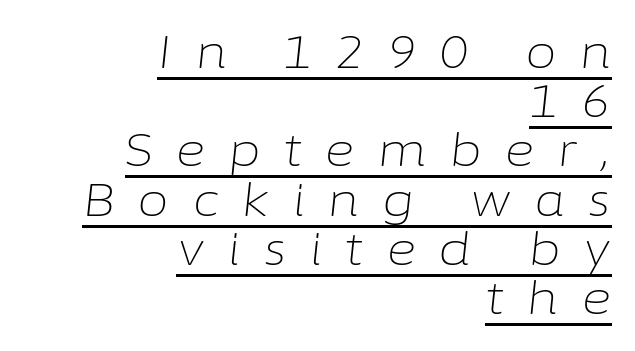
Q: Is the text bold? A: No.
Q: Is the text italic (slanted)? A: Yes, it leans right by about 6 degrees.
Q: Is the text underlined? A: Yes.
Q: How is the paragraph aligned? A: Right-aligned.
Q: Is the spacing between letters normal or unusually wide? A: Unusually wide.
Q: Is the spacing between lines tight, normal or loose? A: Tight.
Q: Width (condensed, normal, or wide)? A: Normal.
Q: Stroke contrast? A: Low.
Q: x-height? A: Medium.
Q: Monospaced? A: No.
